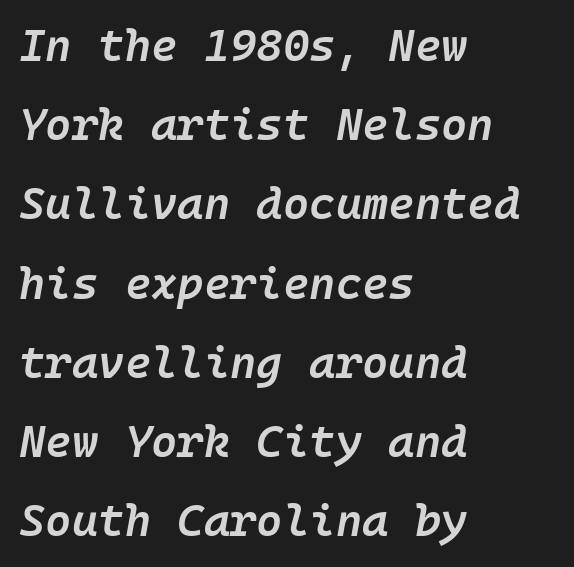
Q: Is the text bold? A: Semi-bold.
Q: Is the text italic (slanted)? A: Yes, it leans right by about 10 degrees.
Q: Is the text underlined? A: No.
Q: How is the paragraph aligned? A: Left-aligned.
Q: Is the spacing between letters normal or unusually wide? A: Normal.
Q: Width (condensed, normal, or wide)? A: Normal.
Q: Stroke contrast? A: Low.
Q: x-height? A: Medium.
